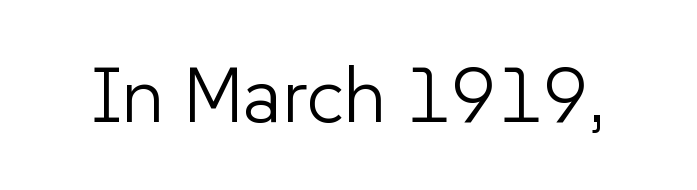
{"serif": "no", "italic": "no", "bold": "no", "weight": "light", "width": "normal", "stroke_contrast": "low", "x_height": "medium", "monospaced": "no", "underline": "no", "letter_spacing": "normal", "letter_spacing_em": 0.0, "glyph_px": 77}
